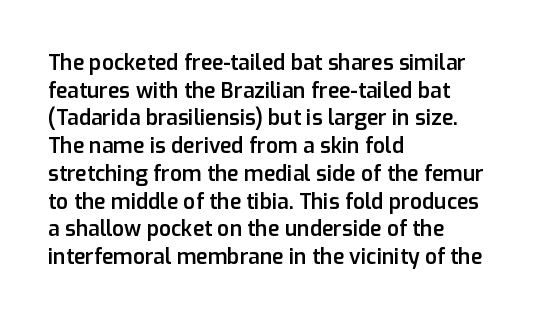
These words are printed semibold, heavier than regular yet not bold. Does the lettering tilt? It doesn't — this is upright. The area under the type is left untouched. Alignment: flush left.
